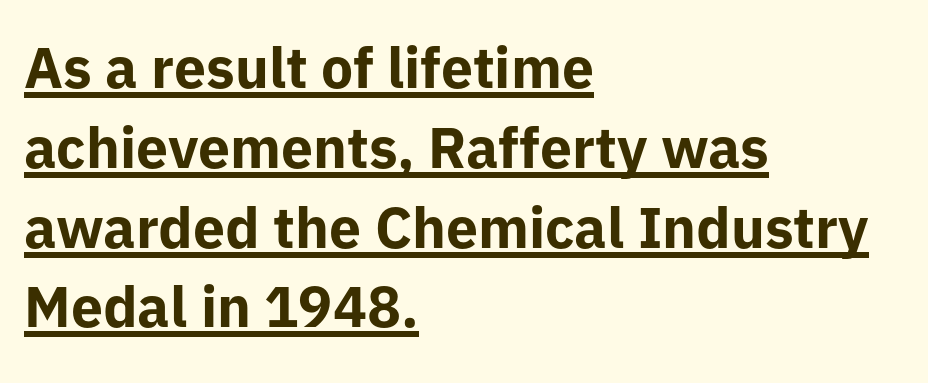
The image shows 57 px bold sans-serif type, upright; set left-aligned, normal line spacing (1.4x), normal letter spacing, underlined; low stroke contrast and a medium x-height.
